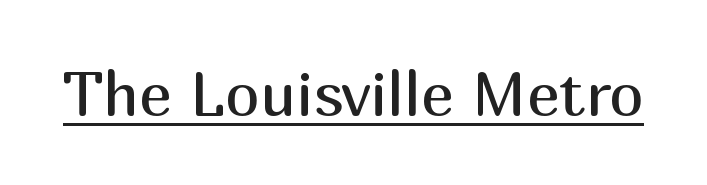
Q: Is the text bold? A: No.
Q: Is the text italic (slanted)? A: No, it is upright.
Q: Is the typeface a serif or a sans-serif typeface? A: Sans-serif.
Q: Is the text underlined? A: Yes.
Q: Is the spacing between letters normal or unusually wide? A: Normal.
Q: Width (condensed, normal, or wide)? A: Normal.
Q: Stroke contrast? A: Medium.
Q: x-height? A: Medium.
Q: Monospaced? A: No.
